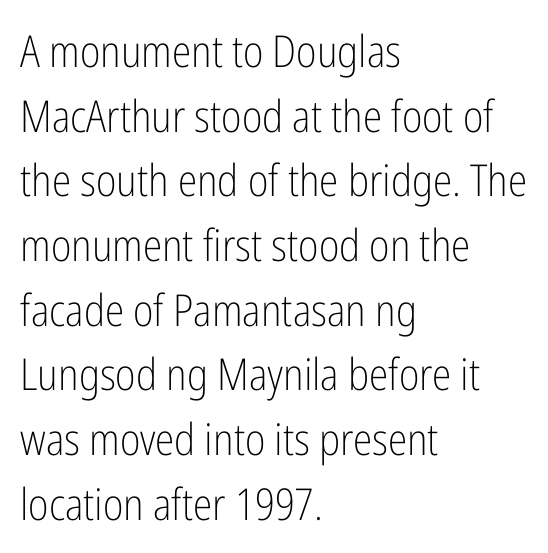
The image shows 44 px light, condensed sans-serif type, upright; set left-aligned, normal line spacing (1.47x), normal letter spacing, not underlined; low stroke contrast and a medium x-height.
